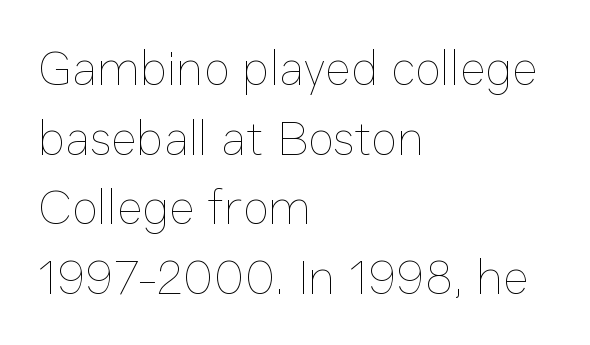
{"italic": "no", "bold": "no", "weight": "thin", "width": "normal", "stroke_contrast": "low", "x_height": "medium", "monospaced": "no", "underline": "no", "align": "left", "line_spacing": "normal", "line_spacing_ratio": 1.42, "letter_spacing": "normal", "letter_spacing_em": 0.0, "glyph_px": 49}
